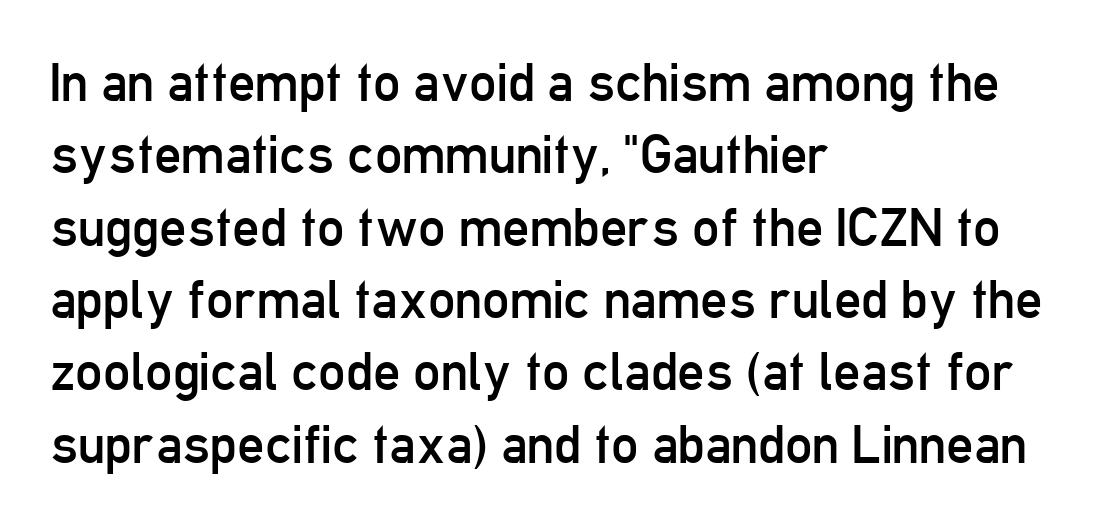
{"serif": "no", "italic": "no", "bold": "no", "weight": "regular", "width": "condensed", "stroke_contrast": "low", "x_height": "medium", "monospaced": "no", "underline": "no", "align": "left", "line_spacing": "normal", "line_spacing_ratio": 1.34, "letter_spacing": "normal", "letter_spacing_em": 0.0, "glyph_px": 54}
